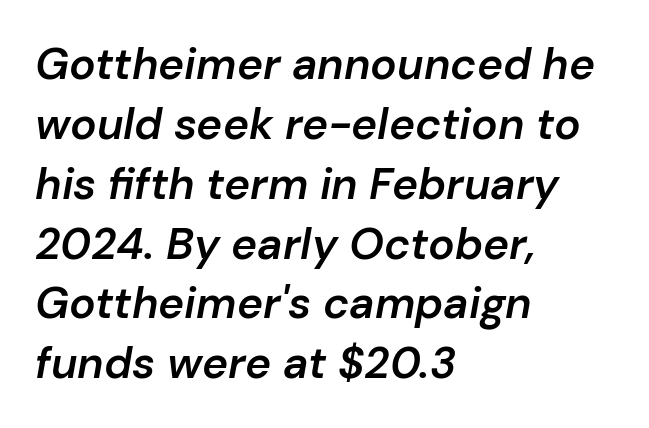
{"italic": "yes", "lean": "right", "slant_degrees": 10, "bold": "semi", "weight": "semibold", "width": "normal", "stroke_contrast": "low", "x_height": "medium", "monospaced": "no", "underline": "no", "align": "left", "line_spacing": "normal", "line_spacing_ratio": 1.36, "letter_spacing": "normal", "letter_spacing_em": 0.0, "glyph_px": 44}
